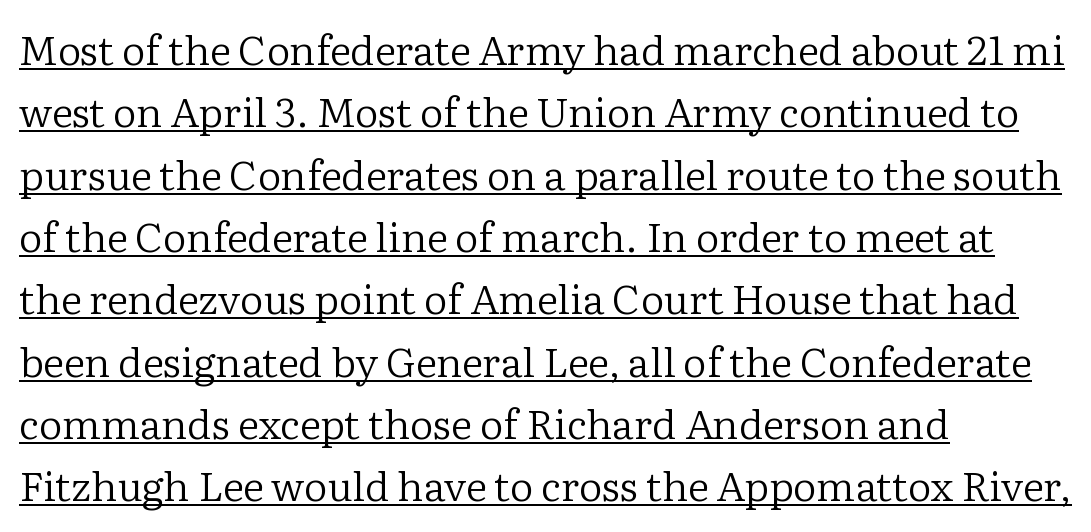
The image shows 41 px regular-weight serif type, upright; set left-aligned, normal line spacing (1.52x), normal letter spacing, underlined; low stroke contrast and a medium x-height.
